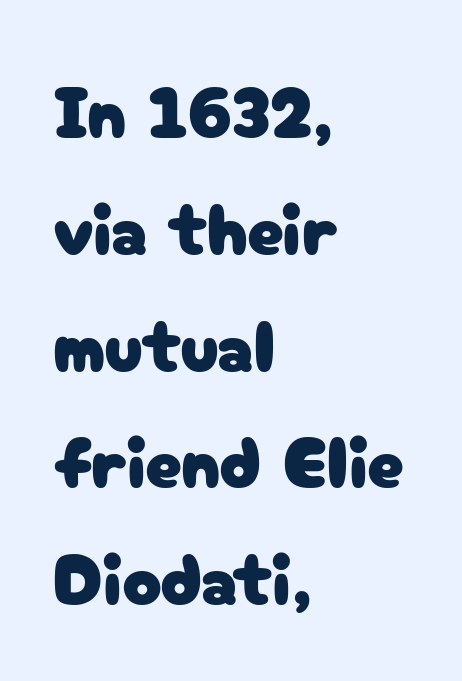
The image shows 73 px sans-serif type, upright; set left-aligned, normal line spacing (1.6x), normal letter spacing, not underlined; low stroke contrast and a medium x-height.
